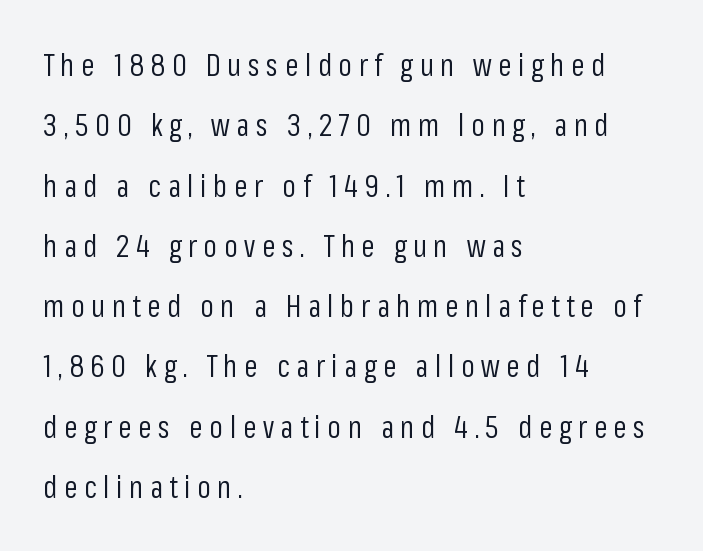
The image shows 30 px regular-weight, condensed sans-serif type, upright; set left-aligned, loose line spacing (2.01x), unusually wide letter spacing (+0.22 em), not underlined; low stroke contrast and a medium x-height.
